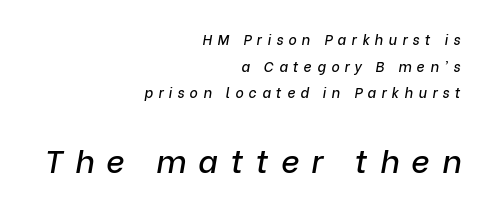
{"italic": "yes", "lean": "right", "slant_degrees": 9, "width": "normal", "stroke_contrast": "low", "x_height": "medium", "monospaced": "no", "underline": "no", "align": "right", "line_spacing": "loose", "line_spacing_ratio": 1.91, "letter_spacing": "wide", "letter_spacing_em": 0.38, "larger_block": "second", "size_ratio": 2.29, "glyph_px": 32}
